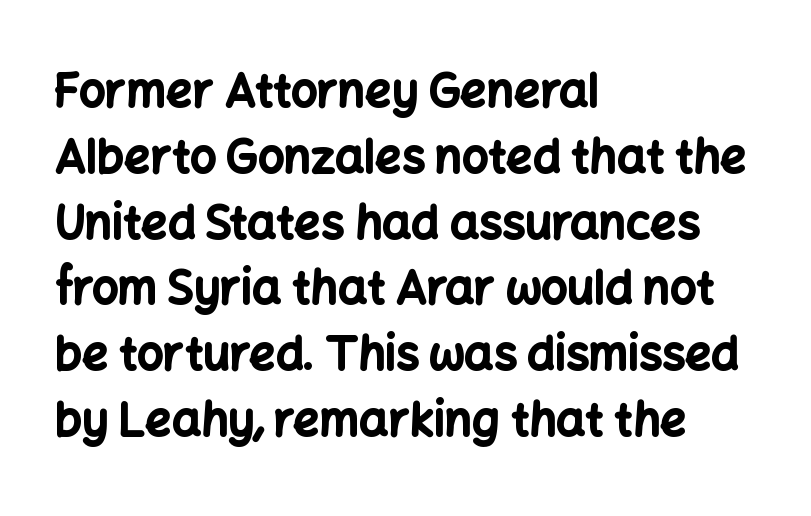
{"serif": "no", "italic": "no", "bold": "yes", "weight": "bold", "width": "normal", "stroke_contrast": "low", "x_height": "medium", "monospaced": "no", "underline": "no", "align": "left", "line_spacing": "normal", "line_spacing_ratio": 1.43, "letter_spacing": "normal", "letter_spacing_em": 0.0, "glyph_px": 46}
